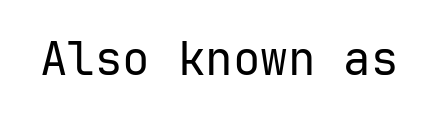
{"serif": "no", "italic": "no", "bold": "no", "weight": "regular", "width": "normal", "stroke_contrast": "low", "x_height": "medium", "monospaced": "yes", "underline": "no", "letter_spacing": "normal", "letter_spacing_em": 0.0, "glyph_px": 46}
